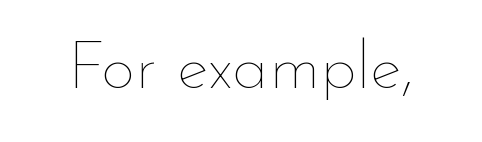
The image shows 67 px thin type, upright; set normal letter spacing, not underlined; low stroke contrast and a small x-height.
